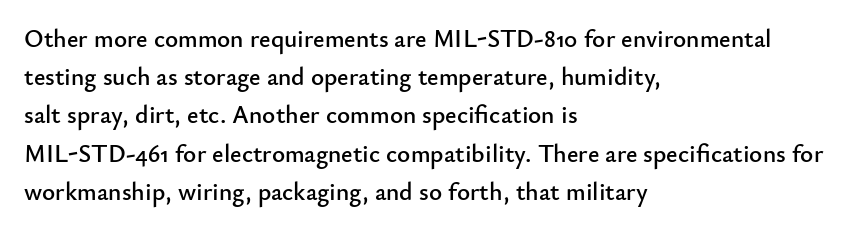
Descenders hang freely into open space. Teacher's note: observe the even left margin — that is flush-left alignment. The vertical gap from one line to the next is medium. If you drew a line through each stem, it would be perfectly vertical. The letters sit at their default tracking, neither squeezed nor spread.
